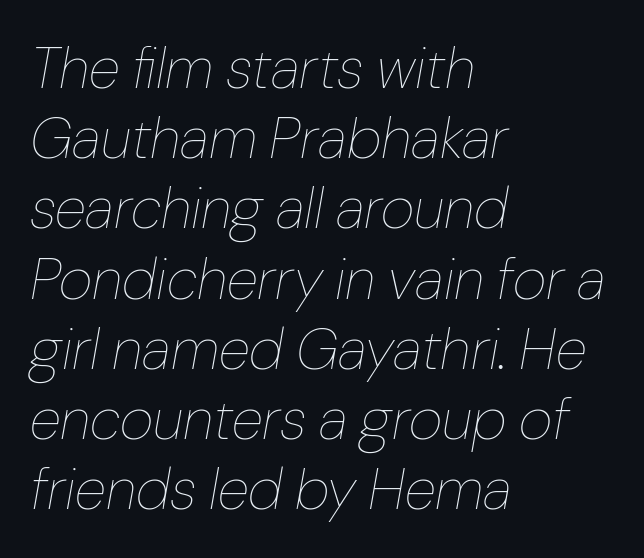
Q: Is the text bold? A: No.
Q: Is the text italic (slanted)? A: Yes, it leans right by about 10 degrees.
Q: Is the text underlined? A: No.
Q: How is the paragraph aligned? A: Left-aligned.
Q: Is the spacing between letters normal or unusually wide? A: Normal.
Q: Width (condensed, normal, or wide)? A: Normal.
Q: Stroke contrast? A: Low.
Q: x-height? A: Medium.
Q: Monospaced? A: No.
